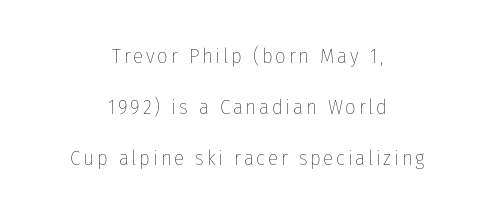
{"italic": "no", "bold": "no", "underline": "no", "align": "center", "line_spacing": "loose", "line_spacing_ratio": 2.44, "glyph_px": 21}
